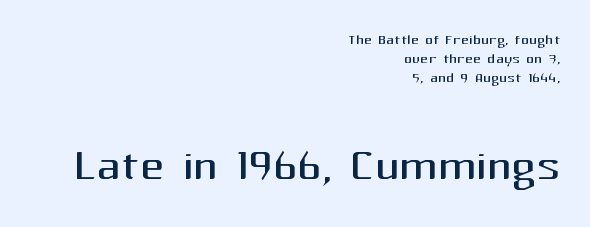
Q: Is the text bold? A: No.
Q: Is the text italic (slanted)? A: No, it is upright.
Q: Is the typeface a serif or a sans-serif typeface? A: Sans-serif.
Q: Is the text underlined? A: No.
Q: How is the paragraph aligned? A: Right-aligned.
Q: Is the spacing between letters normal or unusually wide? A: Normal.
Q: Is the spacing between lines tight, normal or loose? A: Tight.
Q: Which block of text is set in a larger size, the first (top) or the second (bottom)? A: The second (bottom) one.
Q: Width (condensed, normal, or wide)? A: Normal.
Q: Stroke contrast? A: Medium.
Q: x-height? A: Medium.
Q: Monospaced? A: No.
